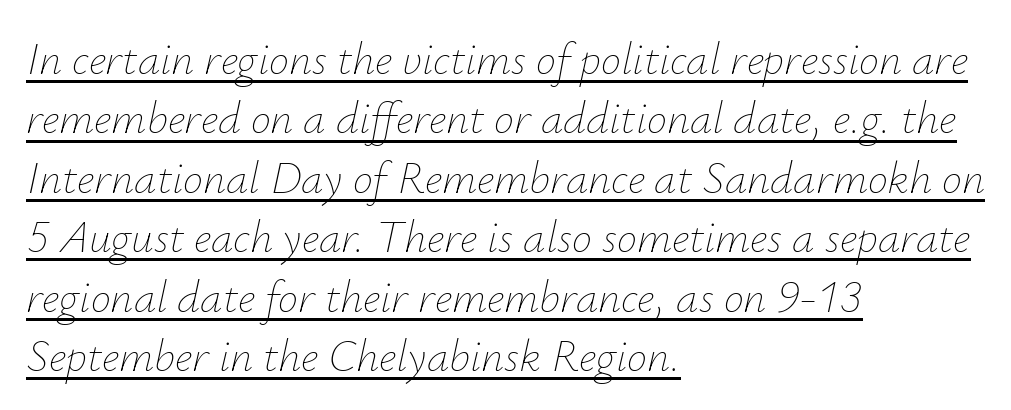
Q: Is the text bold? A: No.
Q: Is the text italic (slanted)? A: Yes, it leans right by about 12 degrees.
Q: Is the text underlined? A: Yes.
Q: How is the paragraph aligned? A: Left-aligned.
Q: Is the spacing between letters normal or unusually wide? A: Normal.
Q: Is the spacing between lines tight, normal or loose? A: Normal.
Q: Width (condensed, normal, or wide)? A: Normal.
Q: Stroke contrast? A: Low.
Q: x-height? A: Small.
Q: Monospaced? A: No.
